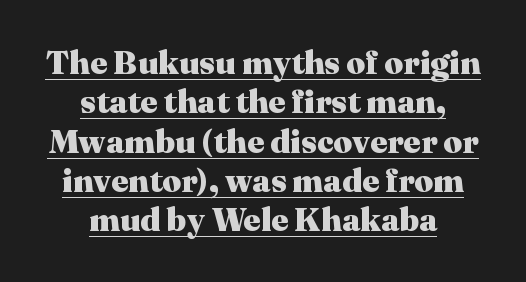
{"serif": "yes", "italic": "no", "bold": "yes", "weight": "heavy", "width": "normal", "stroke_contrast": "medium", "x_height": "medium", "monospaced": "no", "underline": "yes", "align": "center", "line_spacing_ratio": 1.19, "letter_spacing": "normal", "letter_spacing_em": 0.0, "glyph_px": 33}
